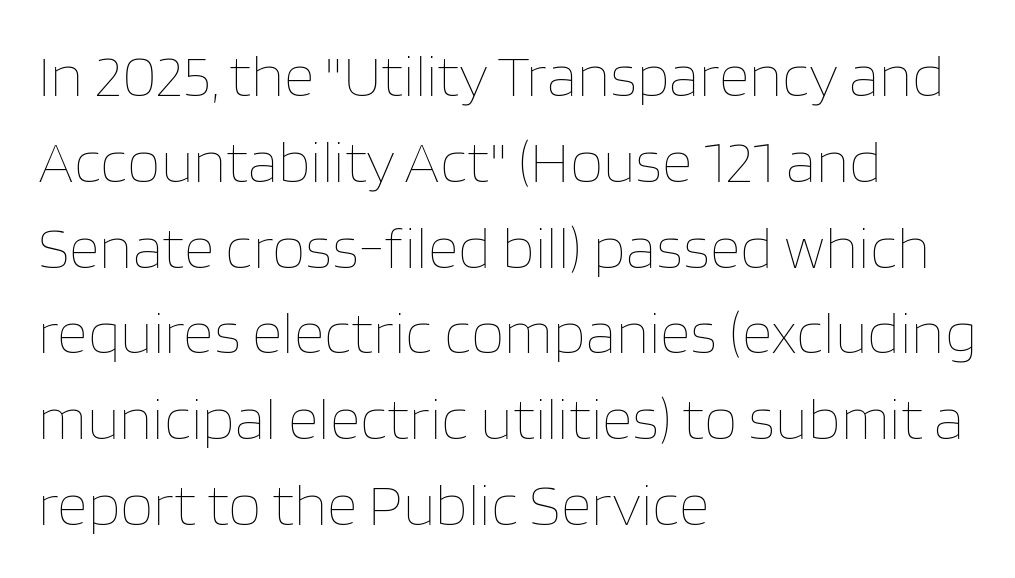
Q: Is the text bold? A: No.
Q: Is the text italic (slanted)? A: No, it is upright.
Q: Is the text underlined? A: No.
Q: How is the paragraph aligned? A: Left-aligned.
Q: Is the spacing between letters normal or unusually wide? A: Normal.
Q: Is the spacing between lines tight, normal or loose? A: Normal.
Q: Width (condensed, normal, or wide)? A: Normal.
Q: Stroke contrast? A: Low.
Q: x-height? A: Large.
Q: Monospaced? A: No.
